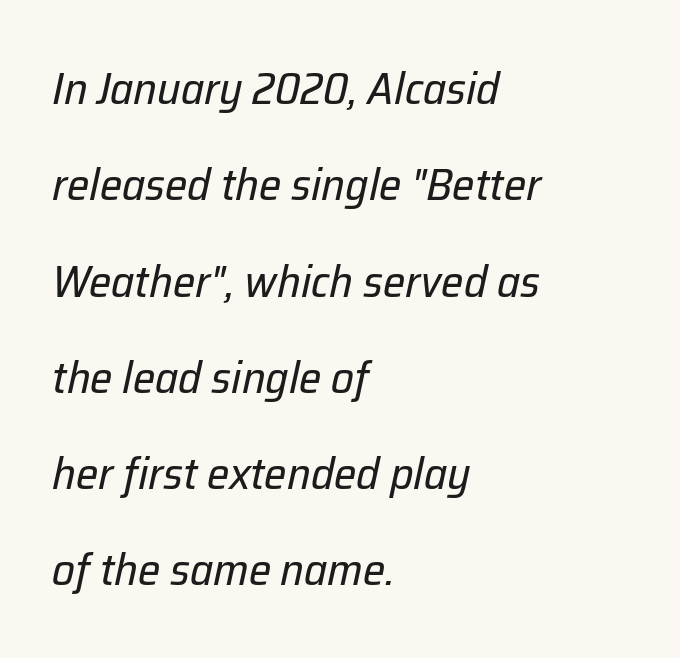
Q: Is the text bold? A: No.
Q: Is the text italic (slanted)? A: Yes, it leans right by about 12 degrees.
Q: Is the text underlined? A: No.
Q: How is the paragraph aligned? A: Left-aligned.
Q: Is the spacing between letters normal or unusually wide? A: Normal.
Q: Is the spacing between lines tight, normal or loose? A: Loose.
Q: Width (condensed, normal, or wide)? A: Normal.
Q: Stroke contrast? A: Low.
Q: x-height? A: Medium.
Q: Monospaced? A: No.
